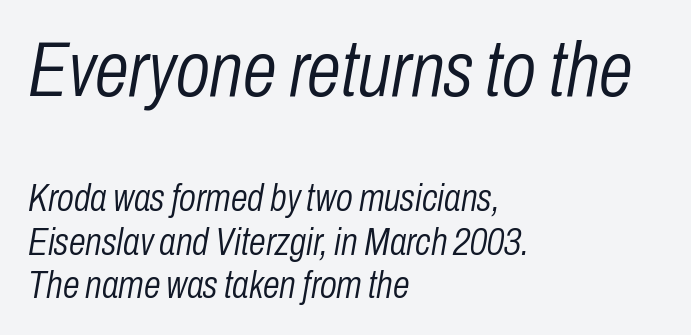
{"italic": "yes", "lean": "right", "slant_degrees": 10, "bold": "no", "weight": "light", "width": "condensed", "stroke_contrast": "low", "x_height": "medium", "monospaced": "no", "underline": "no", "align": "left", "line_spacing": "tight", "line_spacing_ratio": 1.14, "letter_spacing": "normal", "letter_spacing_em": 0.0, "larger_block": "first", "size_ratio": 2.03, "glyph_px": 77}
